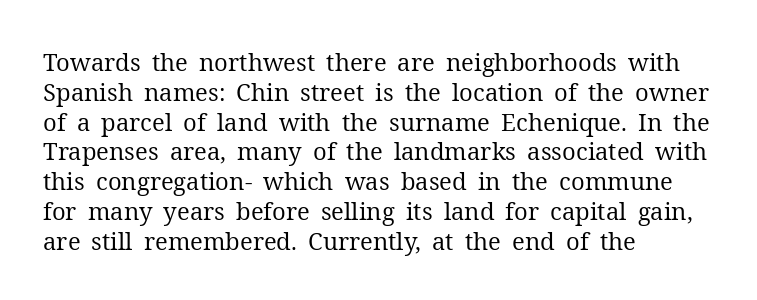
Q: Is the text bold? A: No.
Q: Is the text italic (slanted)? A: No, it is upright.
Q: Is the text underlined? A: No.
Q: How is the paragraph aligned? A: Left-aligned.
Q: Is the spacing between letters normal or unusually wide? A: Normal.
